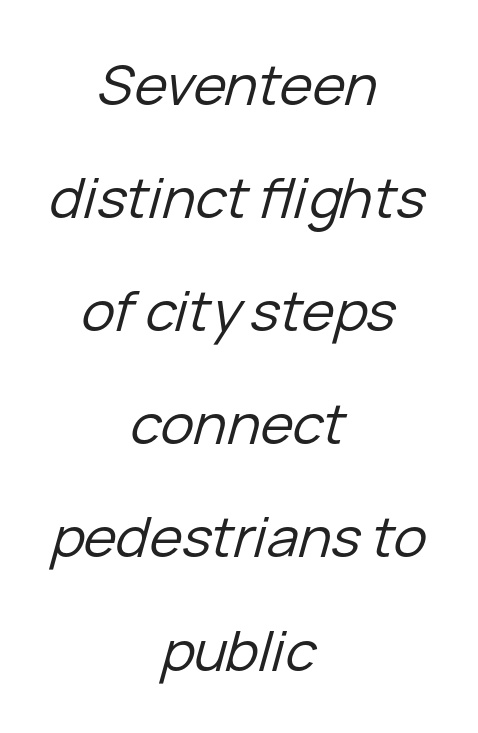
{"italic": "yes", "lean": "right", "slant_degrees": 15, "bold": "no", "weight": "regular", "width": "normal", "stroke_contrast": "low", "x_height": "medium", "monospaced": "no", "underline": "no", "align": "center", "line_spacing": "loose", "line_spacing_ratio": 2.02, "letter_spacing": "normal", "letter_spacing_em": 0.0, "glyph_px": 56}
